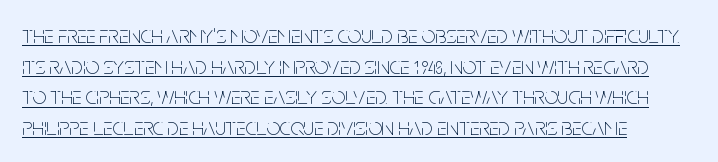
Which margin do the lines hug? The left one — the right edge is uneven. Normally led — the rows are evenly, conventionally spaced. It's the straight-up-and-down kind of type. This reads as an unemphasized weight, regular at the heaviest. Like a heading marked for emphasis, these lines bear an underscore.
